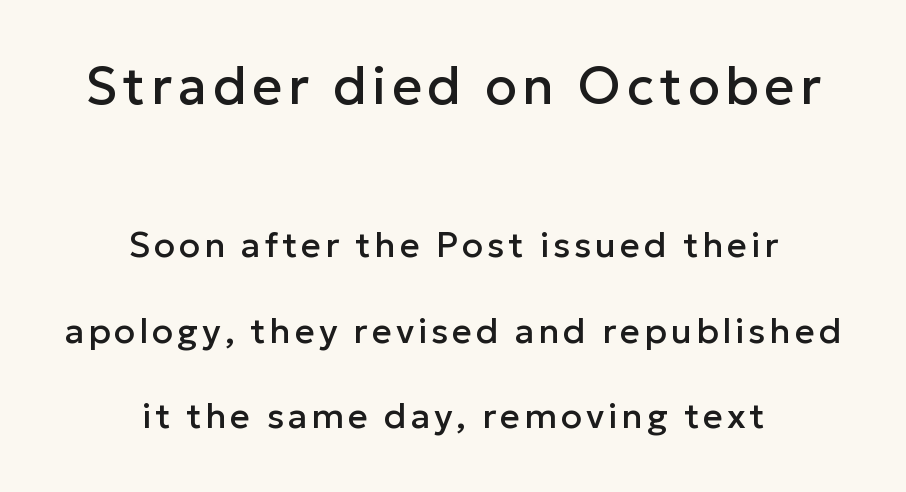
The image shows 52 px sans-serif type, upright; set centered, loose line spacing (2.45x), not underlined; the first (top) block is 1.49x larger; low stroke contrast and a medium x-height.
